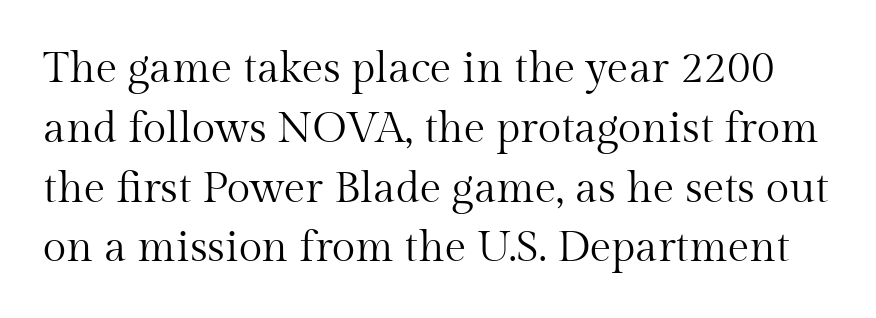
{"serif": "yes", "italic": "no", "bold": "no", "weight": "regular", "width": "normal", "stroke_contrast": "medium", "x_height": "medium", "monospaced": "no", "underline": "no", "line_spacing": "normal", "line_spacing_ratio": 1.39, "letter_spacing": "normal", "letter_spacing_em": 0.0, "glyph_px": 43}
